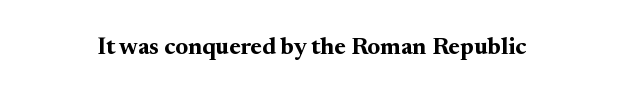
The image shows 24 px bold type, upright; set normal letter spacing, not underlined.
